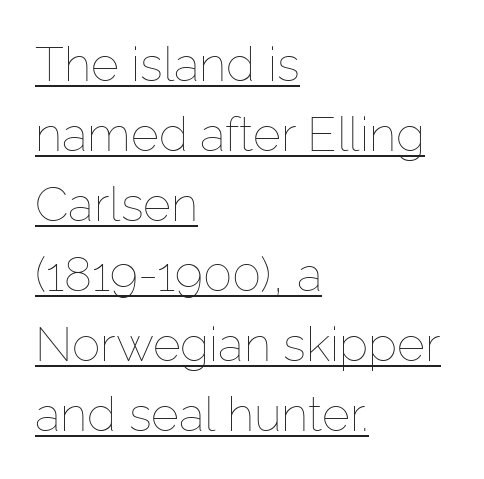
The image shows 48 px thin type, upright; set left-aligned, normal line spacing (1.46x), normal letter spacing, underlined; low stroke contrast and a medium x-height.
